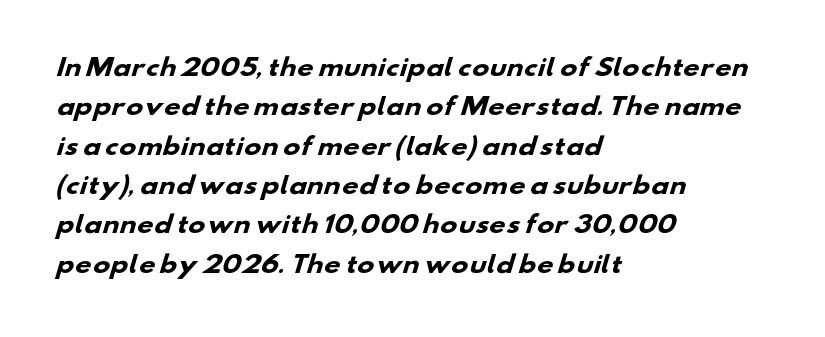
No word sits above an underline. The letters are bold, with thick, heavy strokes. A student would call this left alignment; a typographer would say flush left, rag right. The gaps between neighbouring characters are ordinary and unremarkable.
